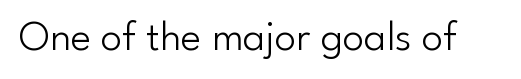
The image shows 43 px light sans-serif type, upright; set normal letter spacing, not underlined; low stroke contrast and a small x-height.
